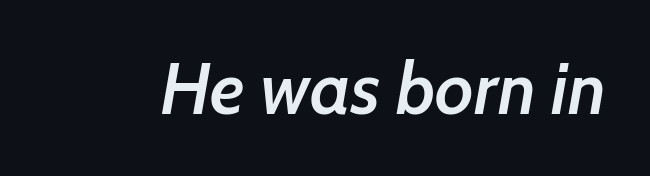
The image shows 72 px semibold type, italic (leaning right); set normal letter spacing, not underlined; low stroke contrast and a medium x-height.
